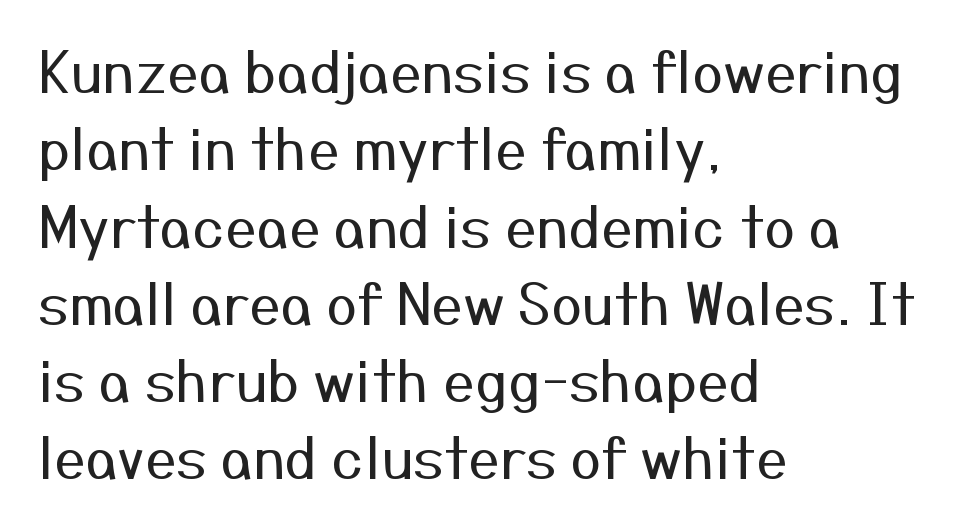
Q: Is the text bold? A: No.
Q: Is the text italic (slanted)? A: No, it is upright.
Q: Is the typeface a serif or a sans-serif typeface? A: Sans-serif.
Q: Is the text underlined? A: No.
Q: How is the paragraph aligned? A: Left-aligned.
Q: Is the spacing between letters normal or unusually wide? A: Normal.
Q: Is the spacing between lines tight, normal or loose? A: Normal.
Q: Width (condensed, normal, or wide)? A: Normal.
Q: Stroke contrast? A: Medium.
Q: x-height? A: Medium.
Q: Monospaced? A: No.
